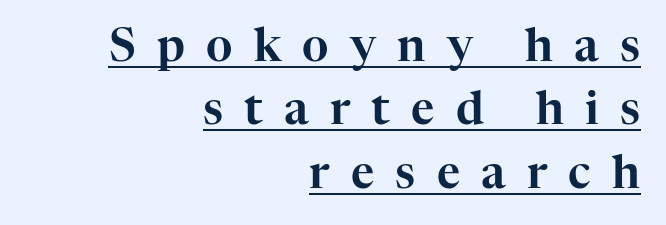
The tracking jumps out immediately: characters are airy and widely separated. Every character sits straight up, as roman type does. Note: serifs present on the glyphs. Caption: lettering with a line underneath. Each line ends at the same right margin while the left side varies.
